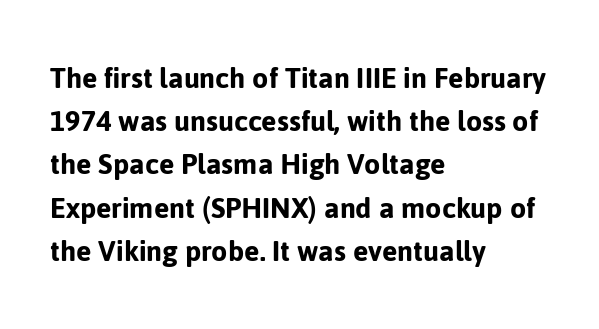
No feet cap the strokes, marking this as sans-serif type. These lines stack with their left ends in a neat column. The lettering holds an erect, upright posture throughout. Think of a printed novel: that variable character pitch is what you see here. The lines sit at an ordinary, default distance from one another. Standard letterfit; no display-style spreading of the glyphs.
